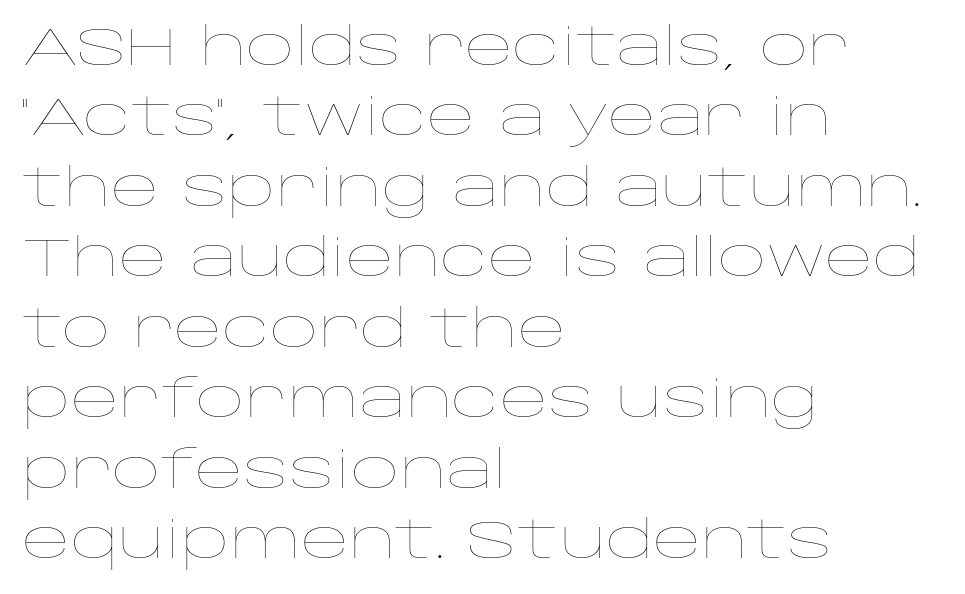
Is this a fixed-width face? No — the glyphs have proportional, varying widths. Is the type heavy? It reads as light-to-regular instead. You can tell it's not italic because the verticals are truly vertical. A student would call this left alignment; a typographer would say flush left, rag right.
